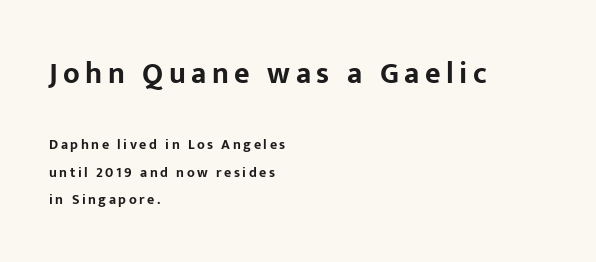
The image shows 30 px bold sans-serif type, upright; set left-aligned, loose line spacing (1.99x), not underlined; the first (top) block is 2.14x larger; low stroke contrast and a medium x-height.
